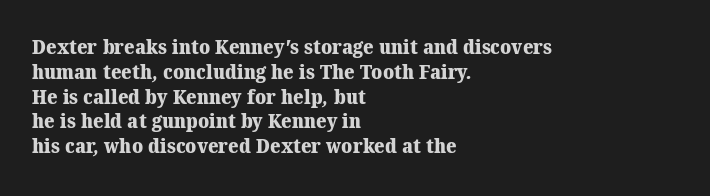
The image shows 20 px bold type; set left-aligned, line spacing 1.24x, normal letter spacing, not underlined.
